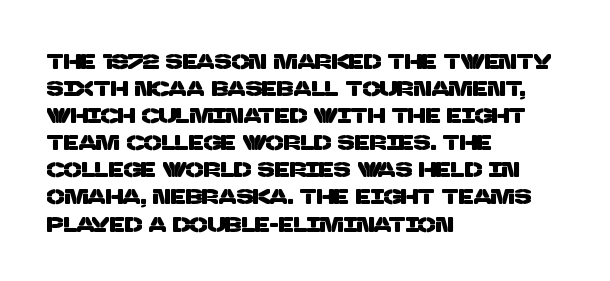
Q: Is the text underlined? A: No.
Q: How is the paragraph aligned? A: Left-aligned.
Q: Is the spacing between letters normal or unusually wide? A: Normal.
Q: Is the spacing between lines tight, normal or loose? A: Normal.
